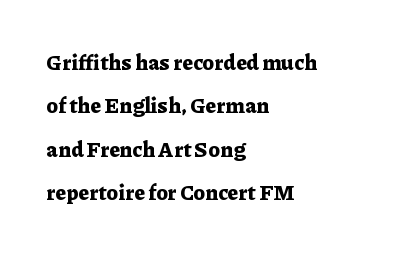
Every row of glyphs begins at an identical x-position on the left. Is there any slant? The stems are plumb. The type is set solid horizontally, with unmodified tracking. Loosely led — the rows are spread out. Does the weight exceed regular? Yes, all the way to bold. The gap between lines stays unmarked.
